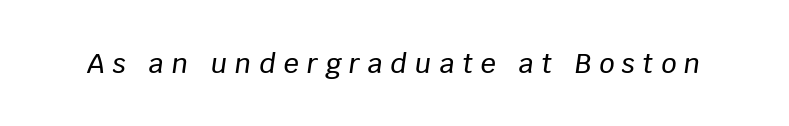
The image shows 27 px text type, italic (leaning right); set unusually wide letter spacing (+0.29 em), not underlined.
